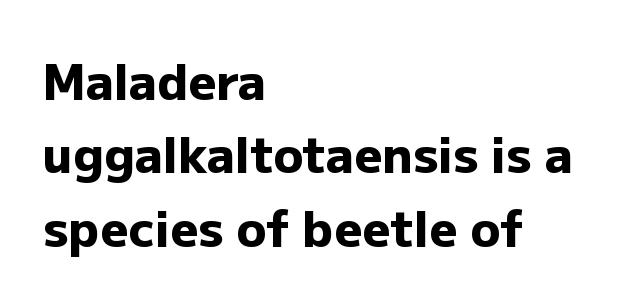
{"serif": "no", "italic": "no", "bold": "yes", "weight": "heavy", "width": "normal", "stroke_contrast": "low", "x_height": "medium", "monospaced": "no", "underline": "no", "align": "left", "line_spacing": "normal", "line_spacing_ratio": 1.5, "letter_spacing": "normal", "letter_spacing_em": 0.0, "glyph_px": 49}
